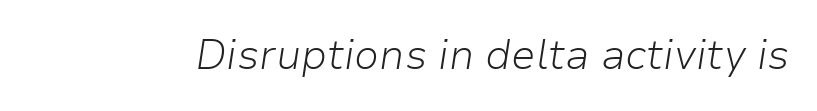
The image shows 41 px light type, italic (leaning right); set normal letter spacing, not underlined; low stroke contrast and a medium x-height.
